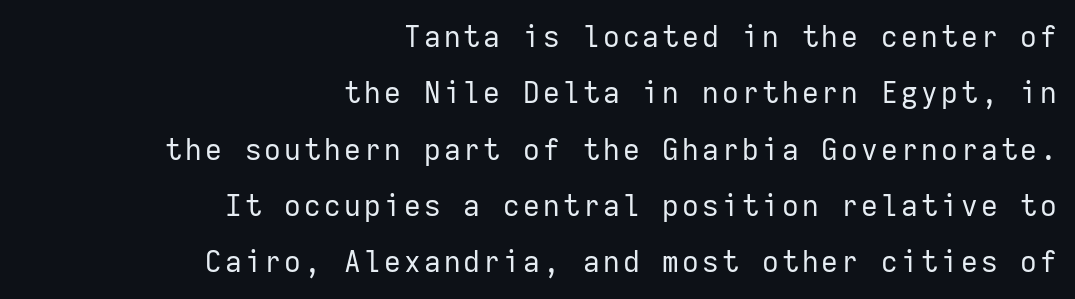
The image shows 29 px regular-weight sans-serif type, upright, monospaced; set right-aligned, loose line spacing (1.94x), not underlined; low stroke contrast and a medium x-height.
